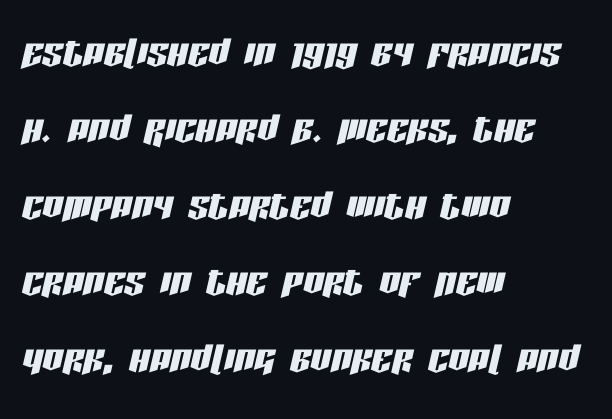
{"italic": "yes", "lean": "right", "slant_degrees": 13, "width": "condensed", "stroke_contrast": "low", "x_height": "large", "monospaced": "no", "underline": "no", "align": "left", "line_spacing": "normal", "line_spacing_ratio": 1.5, "letter_spacing": "normal", "letter_spacing_em": 0.0, "glyph_px": 51}
